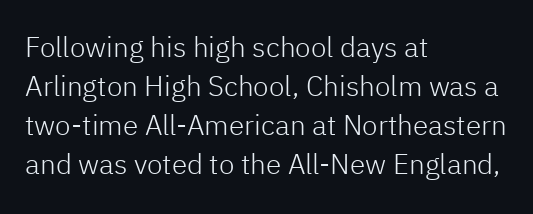
The image shows 28 px light sans-serif type, upright; set left-aligned, normal line spacing (1.39x), normal letter spacing, not underlined; low stroke contrast and a medium x-height.
